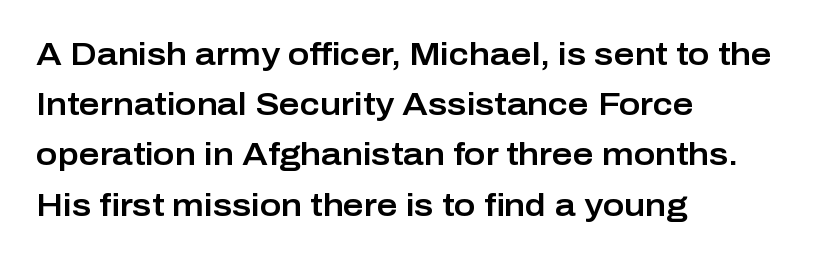
Do the characters align in a grid? No, the font is proportional. Style check: upright. You can tell from the bare stems that sans-serif type was used. This sample is left-justified, so line endings fall wherever the words run out. The gaps between neighbouring characters are ordinary and unremarkable. Interline gaps are of average width in this sample.
